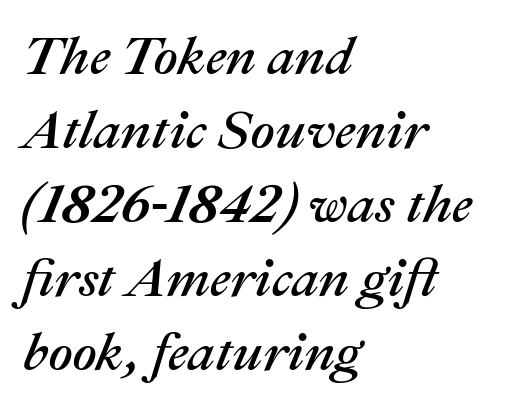
The image shows 54 px text type, italic (leaning right); set left-aligned, normal line spacing (1.37x), normal letter spacing, not underlined; medium stroke contrast and a medium x-height.
